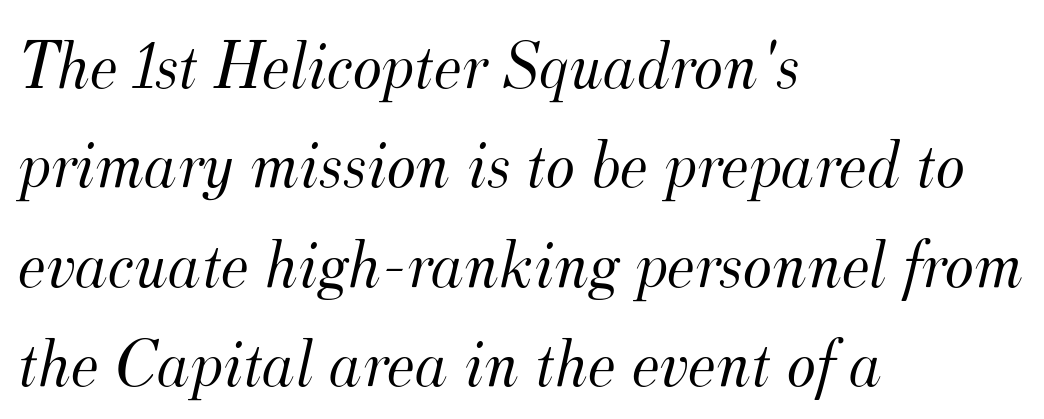
Q: Is the text bold? A: No.
Q: Is the text italic (slanted)? A: Yes, it leans right by about 12 degrees.
Q: Is the typeface a serif or a sans-serif typeface? A: Serif.
Q: Is the text underlined? A: No.
Q: How is the paragraph aligned? A: Left-aligned.
Q: Is the spacing between letters normal or unusually wide? A: Normal.
Q: Is the spacing between lines tight, normal or loose? A: Normal.
Q: Width (condensed, normal, or wide)? A: Normal.
Q: Stroke contrast? A: Medium.
Q: x-height? A: Small.
Q: Monospaced? A: No.
